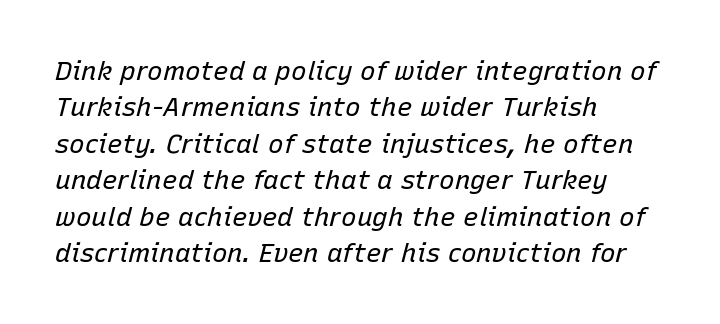
Rows of type keep a routine distance in the vertical direction. No extra tracking has been applied to these lines. A classic flush-left, rag-right setting is used for this passage. The letters look calm and open, with moderate or lighter stems. Yep, that's italic — everything's leaning. The passage shown is not underscored anywhere.
